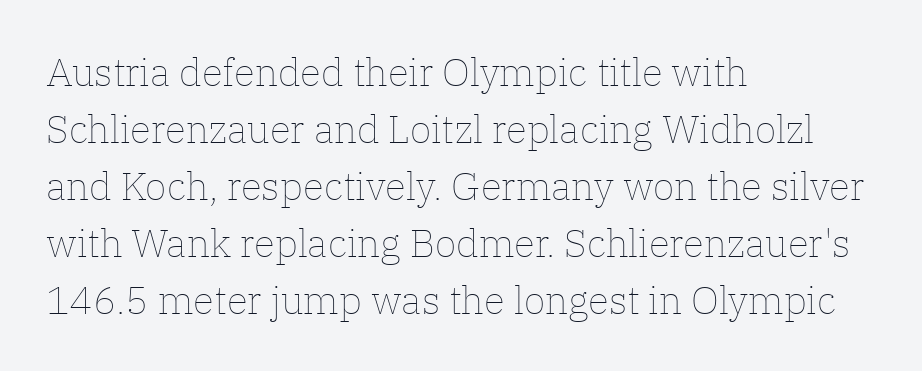
Vertically, the passage feels balanced, rows spaced as you'd expect. Alignment: flush left. Italic: no, the glyphs are upright roman. Each row of text sits above clean, open space.
